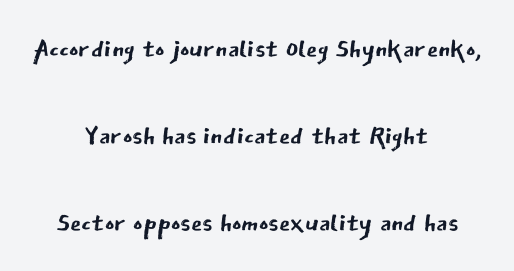
The image shows 36 px regular-weight sans-serif type, upright; set centered, loose line spacing (2.41x), normal letter spacing, not underlined; low stroke contrast and a medium x-height.
